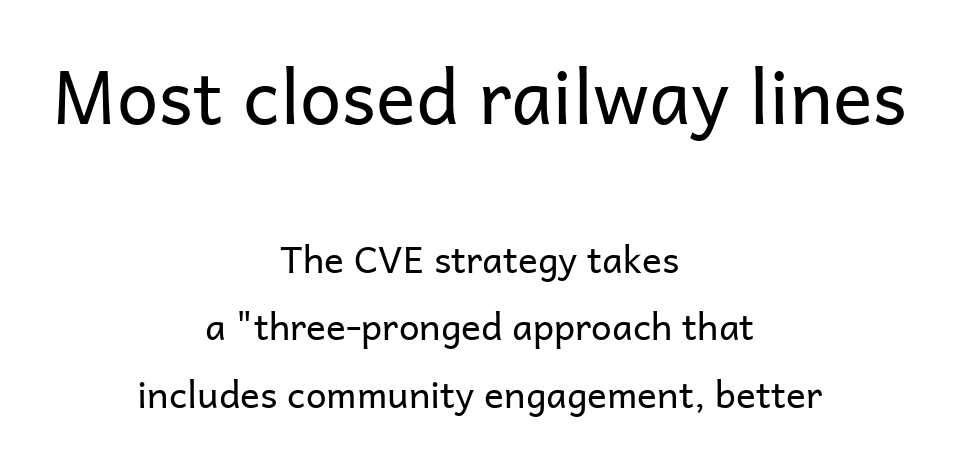
The image shows 74 px regular-weight sans-serif type, upright; set centered, line spacing 1.82x, normal letter spacing, not underlined; the first (top) block is 2.0x larger; low stroke contrast and a medium x-height.
